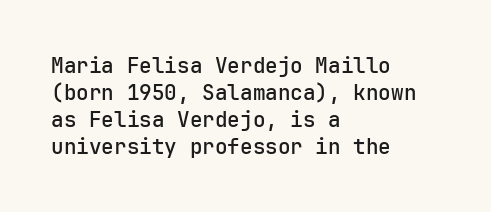
{"italic": "no", "underline": "no", "align": "left", "line_spacing": "normal", "line_spacing_ratio": 1.28, "letter_spacing": "normal", "letter_spacing_em": 0.0, "glyph_px": 21}
